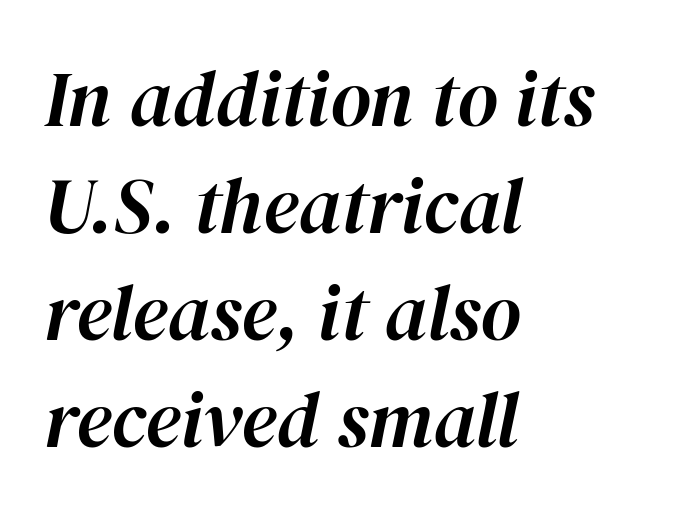
{"italic": "yes", "lean": "right", "slant_degrees": 12, "width": "normal", "stroke_contrast": "high", "x_height": "medium", "monospaced": "no", "underline": "no", "align": "left", "line_spacing": "normal", "line_spacing_ratio": 1.37, "letter_spacing": "normal", "letter_spacing_em": 0.0, "glyph_px": 78}
